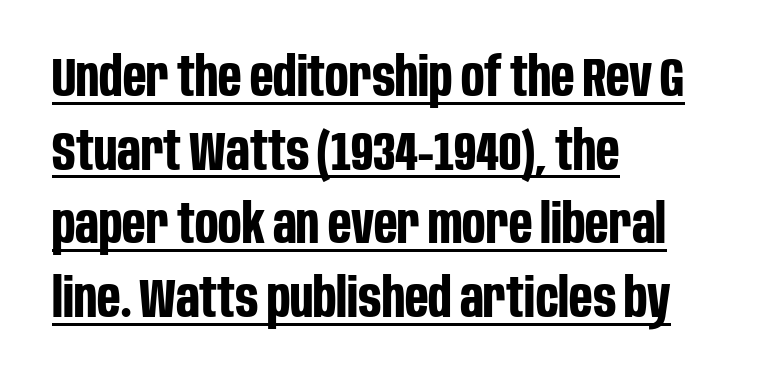
The image shows 55 px bold, condensed sans-serif type, upright; set left-aligned, normal line spacing (1.34x), normal letter spacing, underlined; low stroke contrast and a large x-height.
